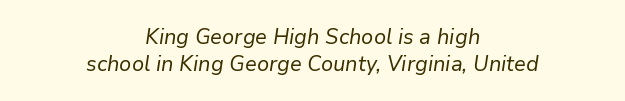
{"italic": "yes", "lean": "right", "slant_degrees": 9, "bold": "no", "underline": "no", "align": "center", "line_spacing": "normal", "line_spacing_ratio": 1.28, "letter_spacing": "normal", "letter_spacing_em": 0.0, "glyph_px": 21}
